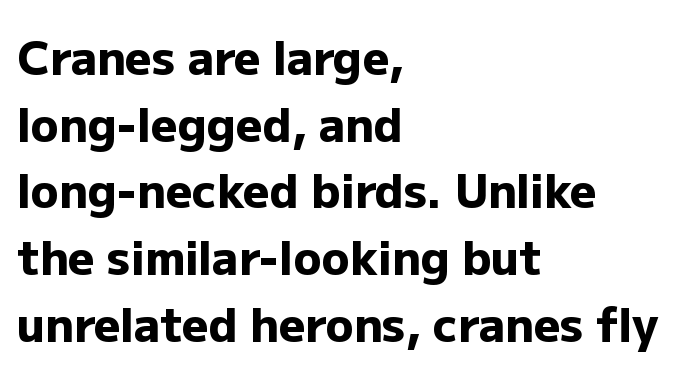
The image shows 46 px heavy sans-serif type, upright; set left-aligned, normal line spacing (1.45x), normal letter spacing, not underlined; low stroke contrast and a medium x-height.
